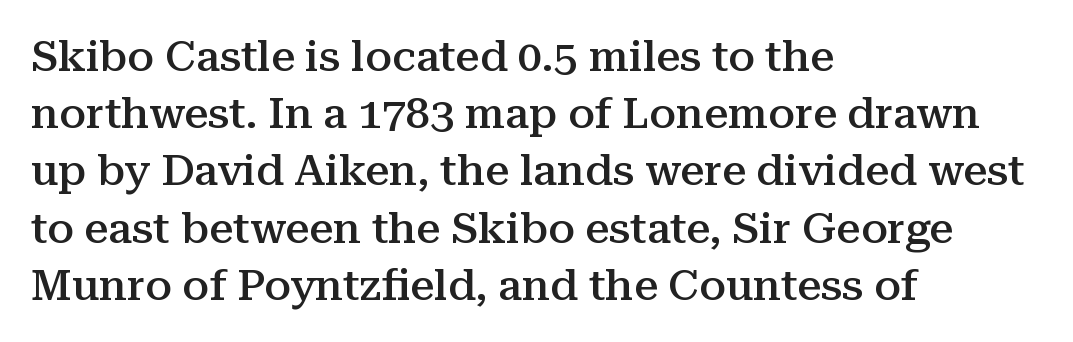
{"serif": "yes", "italic": "no", "bold": "semi", "weight": "semibold", "width": "normal", "stroke_contrast": "medium", "x_height": "medium", "monospaced": "no", "underline": "no", "align": "left", "line_spacing": "normal", "line_spacing_ratio": 1.33, "letter_spacing": "normal", "letter_spacing_em": 0.0, "glyph_px": 43}
